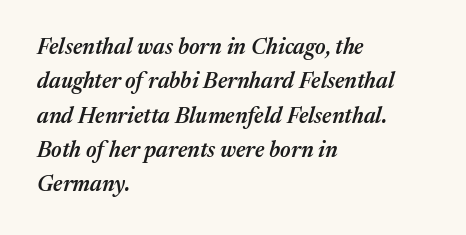
{"italic": "yes", "lean": "right", "slant_degrees": 17, "bold": "semi", "underline": "no", "align": "left", "line_spacing": "normal", "line_spacing_ratio": 1.56, "letter_spacing": "normal", "letter_spacing_em": 0.0, "glyph_px": 22}
